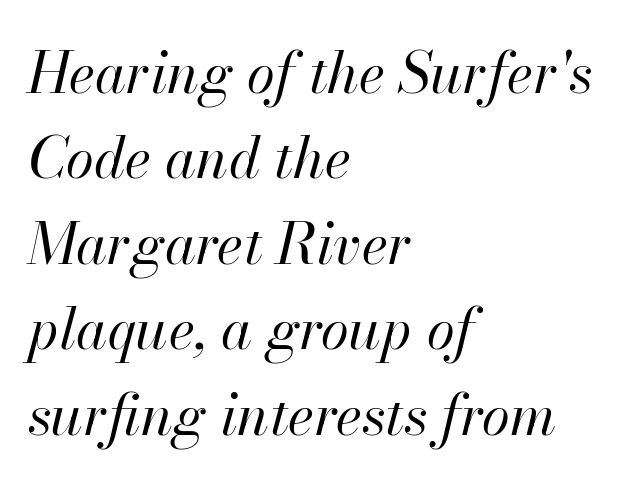
{"italic": "yes", "lean": "right", "slant_degrees": 13, "bold": "no", "weight": "regular", "width": "normal", "stroke_contrast": "high", "x_height": "small", "monospaced": "no", "underline": "no", "align": "left", "line_spacing": "normal", "line_spacing_ratio": 1.5, "letter_spacing": "normal", "letter_spacing_em": 0.0, "glyph_px": 57}
